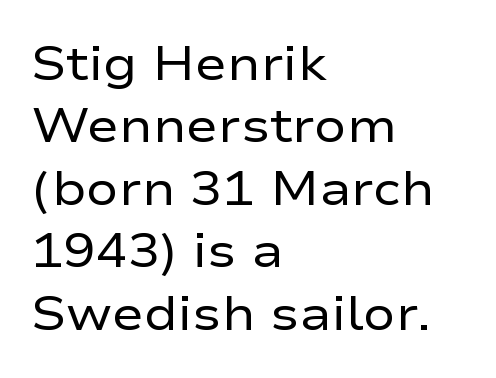
Q: Is the text bold? A: No.
Q: Is the text italic (slanted)? A: No, it is upright.
Q: Is the typeface a serif or a sans-serif typeface? A: Sans-serif.
Q: Is the text underlined? A: No.
Q: How is the paragraph aligned? A: Left-aligned.
Q: Is the spacing between letters normal or unusually wide? A: Normal.
Q: Is the spacing between lines tight, normal or loose? A: Normal.
Q: Width (condensed, normal, or wide)? A: Wide.
Q: Stroke contrast? A: Low.
Q: x-height? A: Medium.
Q: Monospaced? A: No.
